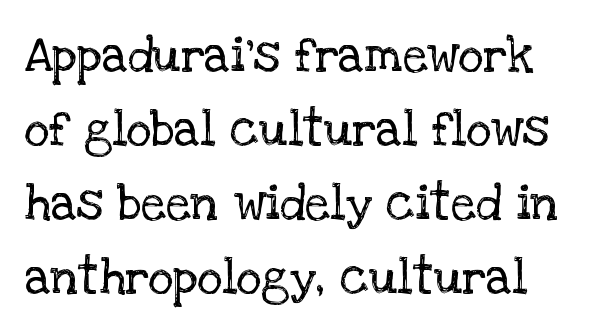
{"serif": "yes", "italic": "no", "bold": "no", "weight": "regular", "width": "normal", "stroke_contrast": "low", "x_height": "large", "monospaced": "no", "underline": "no", "line_spacing": "normal", "line_spacing_ratio": 1.51, "letter_spacing": "normal", "letter_spacing_em": 0.0, "glyph_px": 49}
